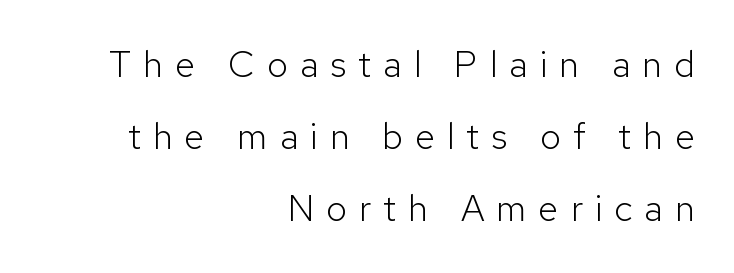
Line endings align vertically; line beginnings do not. Honestly, there is no underline to notice here at all. Weight: not bold — regular or lighter. This sample has the flowing, uneven cadence of proportional lettering. Between one letter and the next there's a generous, obvious gap.
